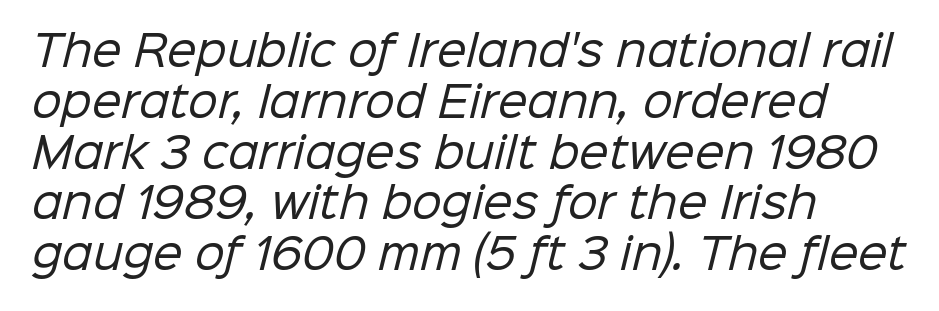
The image shows 42 px regular-weight sans-serif type; set left-aligned, line spacing 1.21x, normal letter spacing, not underlined; low stroke contrast and a medium x-height.
